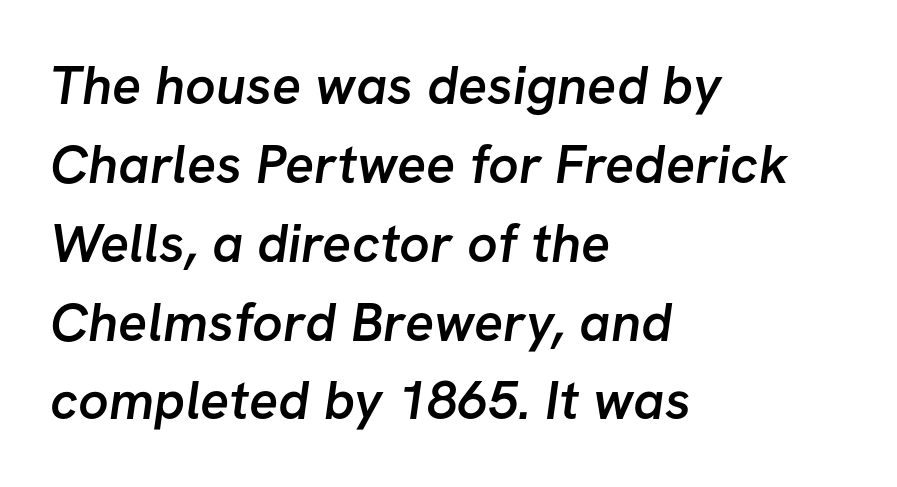
The image shows 54 px semibold sans-serif type; set left-aligned, normal line spacing (1.46x), normal letter spacing, not underlined; low stroke contrast and a medium x-height.
